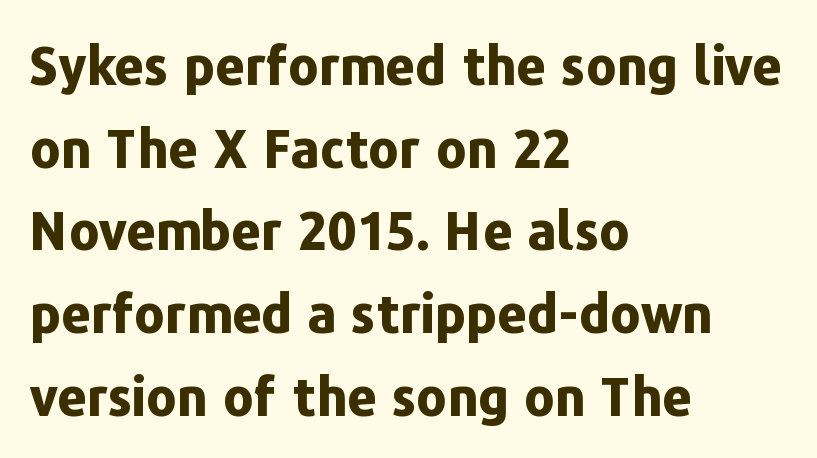
The image shows 52 px bold sans-serif type, upright; set left-aligned, normal line spacing (1.59x), normal letter spacing, not underlined; low stroke contrast and a medium x-height.
